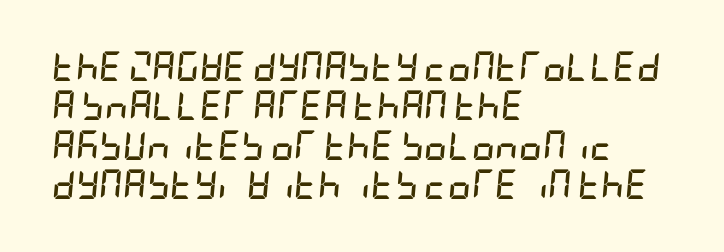
{"italic": "yes", "lean": "right", "slant_degrees": 5, "bold": "yes", "weight": "semibold", "width": "condensed", "stroke_contrast": "low", "x_height": "large", "underline": "no", "align": "left", "line_spacing": "normal", "line_spacing_ratio": 1.36, "letter_spacing": "normal", "letter_spacing_em": 0.0, "glyph_px": 29}
